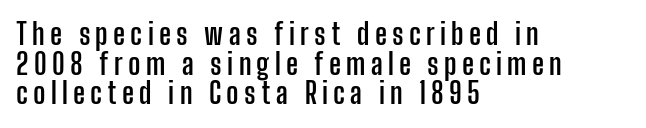
The image shows 29 px semibold, condensed sans-serif type, upright; set left-aligned, tight line spacing (1.02x), not underlined; low stroke contrast and a medium x-height.
